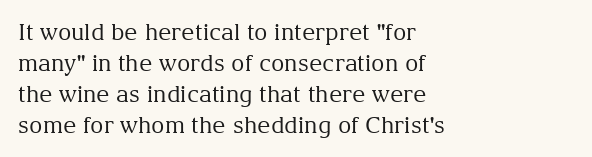
Posture: upright roman. The ragged edge is on the right, which tells us the setting is flush left. Reading down the column, the eye jumps a familiar distance to each next line. The specimen omits any rule beneath the text block's lines. The face looks like a standard text weight, possibly lighter.
